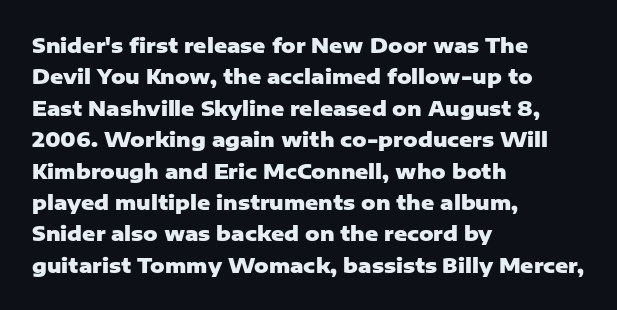
{"italic": "no", "bold": "yes", "underline": "no", "align": "left", "line_spacing": "normal", "line_spacing_ratio": 1.57, "letter_spacing": "normal", "letter_spacing_em": 0.0, "glyph_px": 20}
